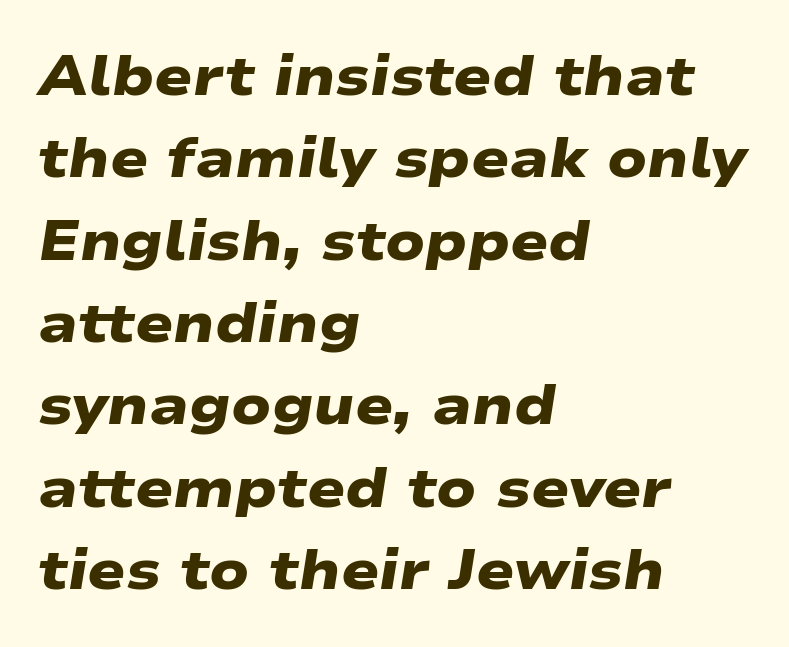
I'd call this a sans setting — the letters go barefoot. Underlining? Definitely not there. Strong, thick strokes mark this as bold type. How would I describe the line gaps? Plain and ordinary. Character widths vary here, with narrow letters taking less room than wide ones.
